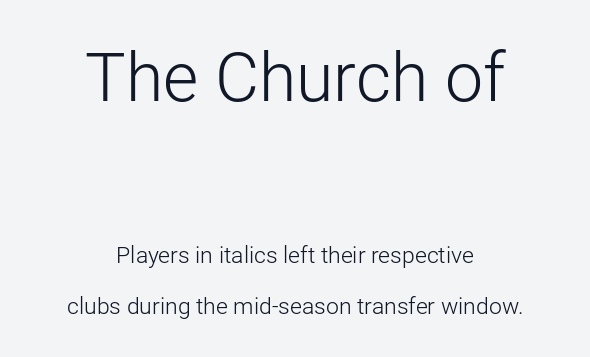
{"serif": "no", "italic": "no", "bold": "no", "weight": "light", "width": "normal", "stroke_contrast": "low", "x_height": "medium", "monospaced": "no", "underline": "no", "align": "center", "line_spacing": "loose", "line_spacing_ratio": 2.2, "letter_spacing": "normal", "letter_spacing_em": 0.0, "larger_block": "first", "size_ratio": 2.96, "glyph_px": 68}
